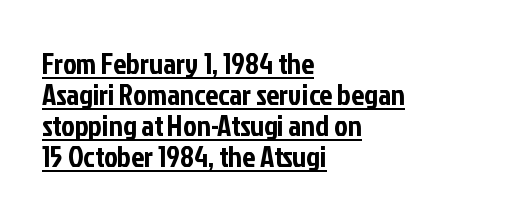
Q: Is the text italic (slanted)? A: No, it is upright.
Q: Is the typeface a serif or a sans-serif typeface? A: Sans-serif.
Q: Is the text underlined? A: Yes.
Q: How is the paragraph aligned? A: Left-aligned.
Q: Is the spacing between letters normal or unusually wide? A: Normal.
Q: Is the spacing between lines tight, normal or loose? A: Tight.
Q: Width (condensed, normal, or wide)? A: Condensed.
Q: Stroke contrast? A: Low.
Q: x-height? A: Medium.
Q: Monospaced? A: No.
